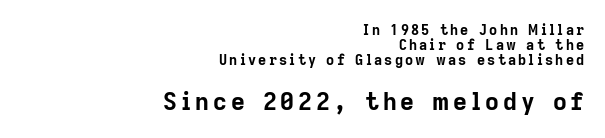
Each glyph is drawn with heavy, bold strokes. The second block has been scaled up relative to the first. Descenders hang freely into open space. Upright lettering throughout.
